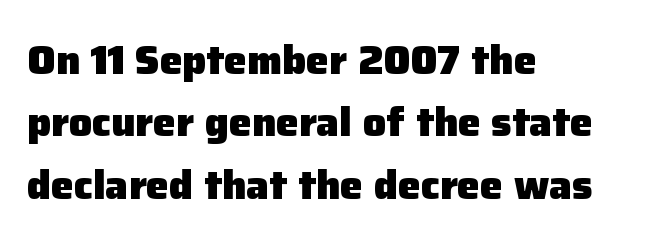
The image shows 41 px heavy sans-serif type, upright; set left-aligned, normal line spacing (1.52x), normal letter spacing, not underlined; low stroke contrast and a medium x-height.
